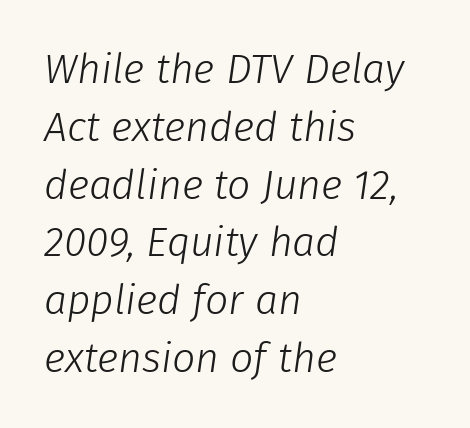
Weight: not bold — regular or lighter. In CSS terms this would be text-align: left. Short note: letters normally spaced. Each letter keeps its own natural width here, so spacing adapts to shape.
